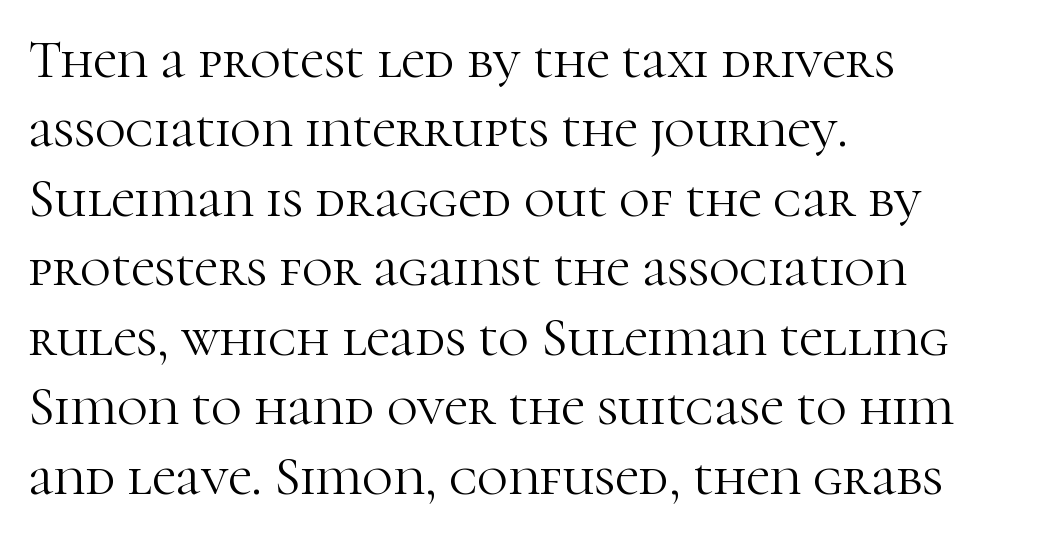
The image shows 53 px light serif type, upright; set left-aligned, normal line spacing (1.31x), normal letter spacing, not underlined; high stroke contrast and a medium x-height.
